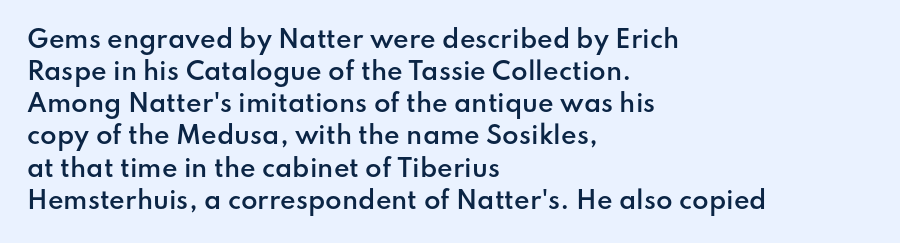
The string is rendered with underlining switched off. Stroke thickness is moderately raised; the sample reads as semibold. Tracking here is standard; glyphs follow each other at the usual distance. The block of text has a typical density, with ordinary space between rows.
